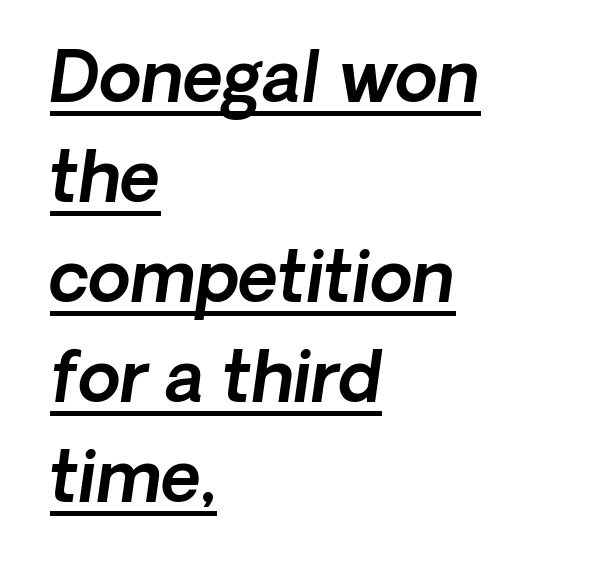
The image shows 69 px sans-serif type; set left-aligned, normal line spacing (1.45x), normal letter spacing, underlined; a medium x-height.
